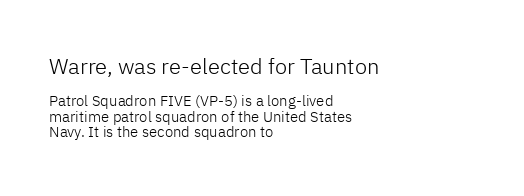
The letterforms sit shoulder to shoulder at normal distance. Caption: upper text group enlarged, lower text group reduced. Line spacing here is tight. Has an underline been added? It has not.
